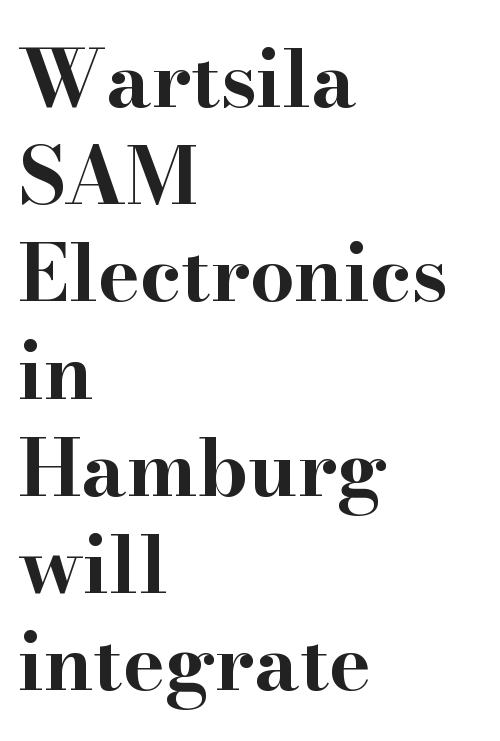
Q: Is the text bold? A: Yes.
Q: Is the text italic (slanted)? A: No, it is upright.
Q: Is the typeface a serif or a sans-serif typeface? A: Serif.
Q: Is the text underlined? A: No.
Q: How is the paragraph aligned? A: Left-aligned.
Q: Is the spacing between letters normal or unusually wide? A: Normal.
Q: Width (condensed, normal, or wide)? A: Wide.
Q: Stroke contrast? A: High.
Q: x-height? A: Small.
Q: Monospaced? A: No.
